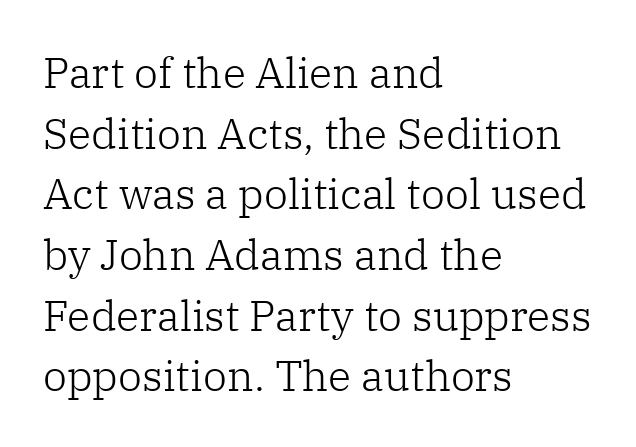
Q: Is the text bold? A: No.
Q: Is the text italic (slanted)? A: No, it is upright.
Q: Is the typeface a serif or a sans-serif typeface? A: Serif.
Q: Is the text underlined? A: No.
Q: How is the paragraph aligned? A: Left-aligned.
Q: Is the spacing between letters normal or unusually wide? A: Normal.
Q: Is the spacing between lines tight, normal or loose? A: Normal.
Q: Width (condensed, normal, or wide)? A: Normal.
Q: Stroke contrast? A: Low.
Q: x-height? A: Medium.
Q: Monospaced? A: No.
